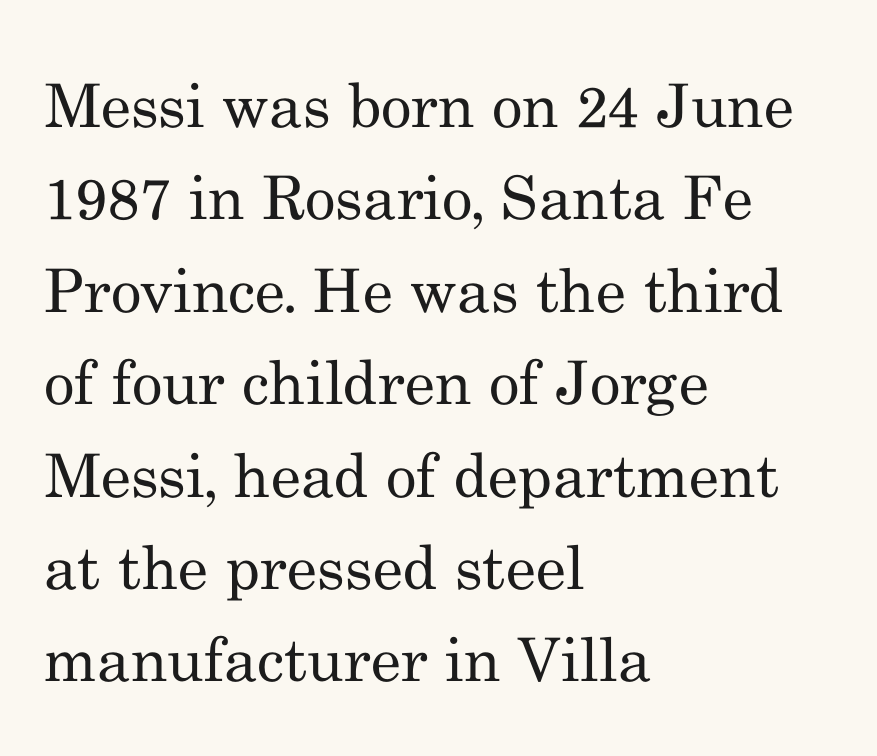
The image shows 60 px regular-weight serif type, upright; set left-aligned, normal line spacing (1.54x), normal letter spacing, not underlined; medium stroke contrast and a small x-height.
